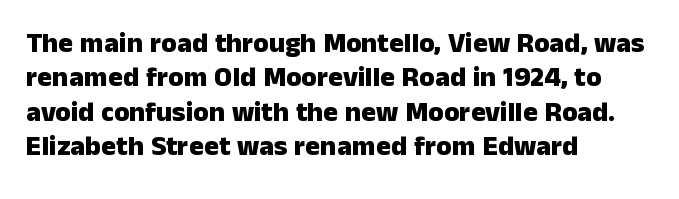
{"serif": "no", "italic": "no", "bold": "yes", "weight": "heavy", "width": "normal", "stroke_contrast": "low", "x_height": "medium", "monospaced": "no", "underline": "no", "align": "left", "line_spacing_ratio": 1.23, "letter_spacing": "normal", "letter_spacing_em": 0.0, "glyph_px": 28}
